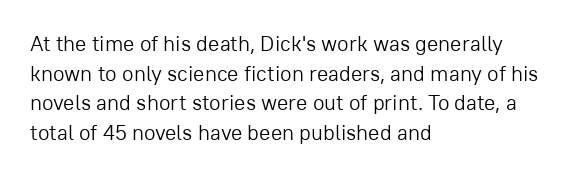
Quick note: underline off. Do the letters lean? They stand straight. The text block is weighted toward the left margin, trailing off unevenly rightward. This rendering leaves character spacing at its baseline value. Vertical spacing — default.
